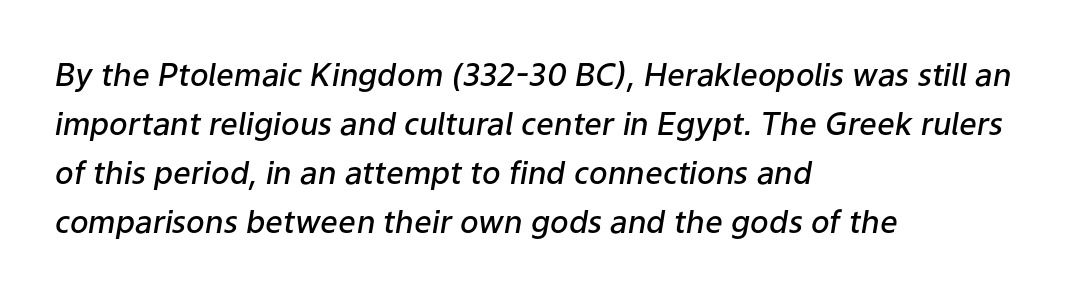
Q: Is the text bold? A: Semi-bold.
Q: Is the text italic (slanted)? A: Yes, it leans right by about 9 degrees.
Q: Is the text underlined? A: No.
Q: How is the paragraph aligned? A: Left-aligned.
Q: Is the spacing between letters normal or unusually wide? A: Normal.
Q: Is the spacing between lines tight, normal or loose? A: Normal.
Q: Width (condensed, normal, or wide)? A: Normal.
Q: Stroke contrast? A: Low.
Q: x-height? A: Medium.
Q: Monospaced? A: No.
